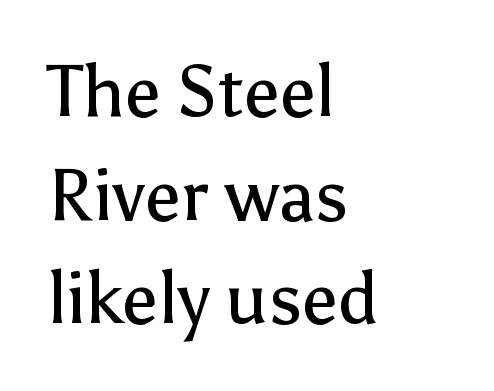
The image shows 72 px regular-weight sans-serif type, upright; set left-aligned, normal line spacing (1.44x), normal letter spacing, not underlined; low stroke contrast and a medium x-height.
